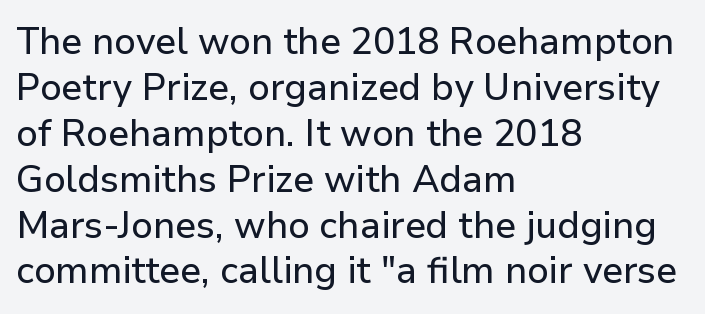
{"serif": "no", "italic": "no", "width": "normal", "stroke_contrast": "low", "x_height": "medium", "monospaced": "no", "underline": "no", "align": "left", "line_spacing_ratio": 1.24, "letter_spacing": "normal", "letter_spacing_em": 0.0, "glyph_px": 37}
